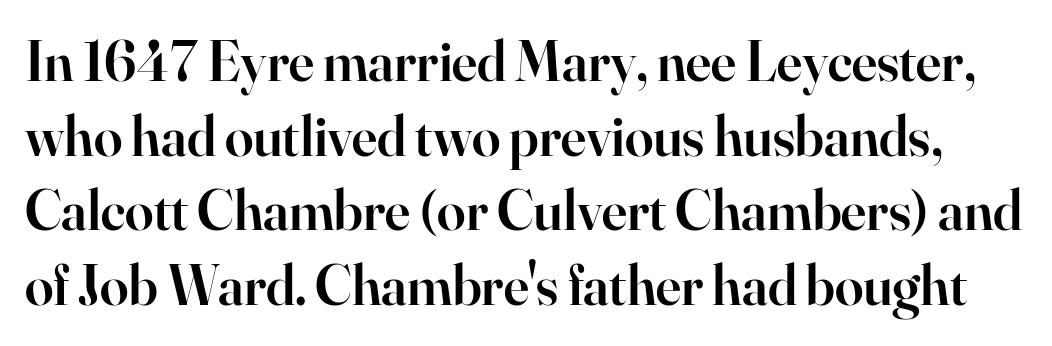
{"serif": "yes", "italic": "no", "bold": "semi", "weight": "semibold", "width": "normal", "stroke_contrast": "high", "x_height": "small", "monospaced": "no", "underline": "no", "line_spacing": "normal", "line_spacing_ratio": 1.31, "letter_spacing": "normal", "letter_spacing_em": 0.0, "glyph_px": 57}
